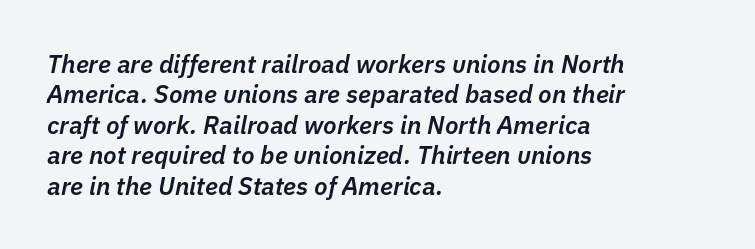
The image shows 25 px text type, italic (leaning right); set left-aligned, line spacing 1.22x, normal letter spacing, not underlined.
